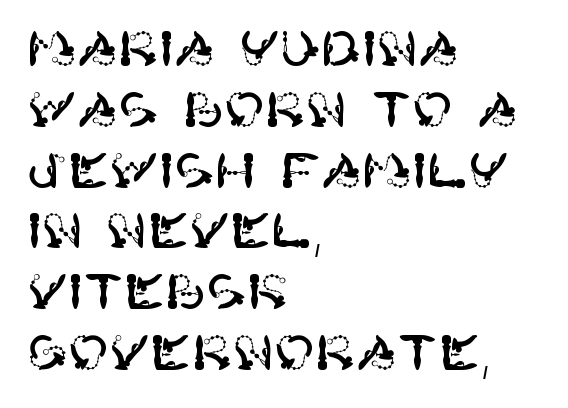
{"serif": "no", "italic": "no", "width": "normal", "stroke_contrast": "high", "x_height": "large", "underline": "no", "align": "left", "line_spacing_ratio": 1.24, "letter_spacing": "normal", "letter_spacing_em": 0.0, "glyph_px": 49}
